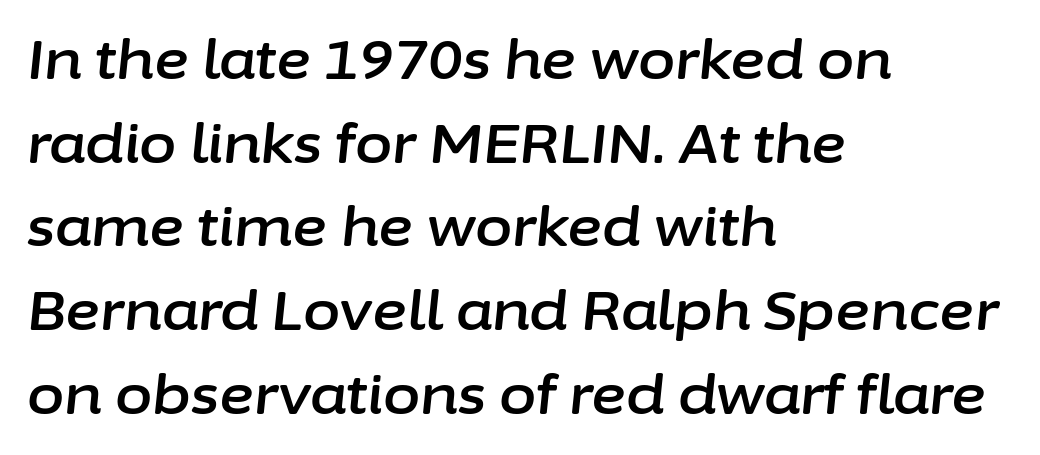
{"italic": "yes", "lean": "right", "slant_degrees": 6, "width": "normal", "stroke_contrast": "low", "x_height": "medium", "monospaced": "no", "underline": "no", "align": "left", "line_spacing": "normal", "line_spacing_ratio": 1.55, "letter_spacing": "normal", "letter_spacing_em": 0.0, "glyph_px": 54}
